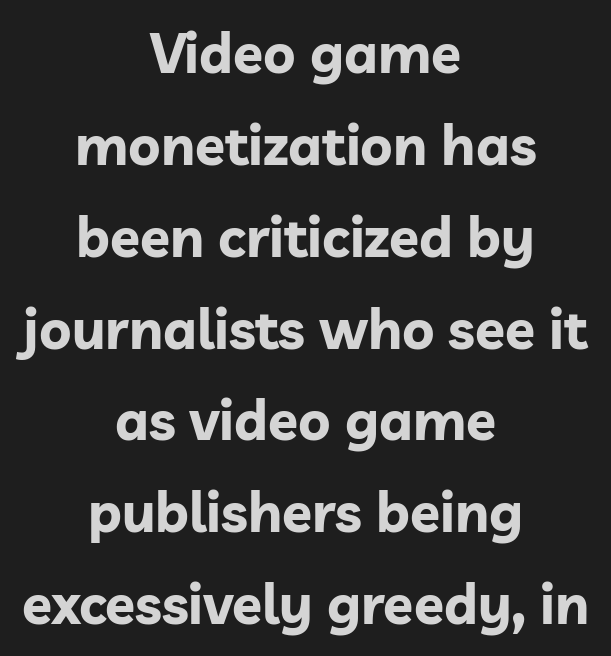
{"serif": "no", "italic": "no", "bold": "yes", "weight": "bold", "width": "normal", "stroke_contrast": "low", "x_height": "medium", "monospaced": "no", "underline": "no", "align": "center", "line_spacing": "normal", "line_spacing_ratio": 1.67, "letter_spacing": "normal", "letter_spacing_em": 0.0, "glyph_px": 55}
